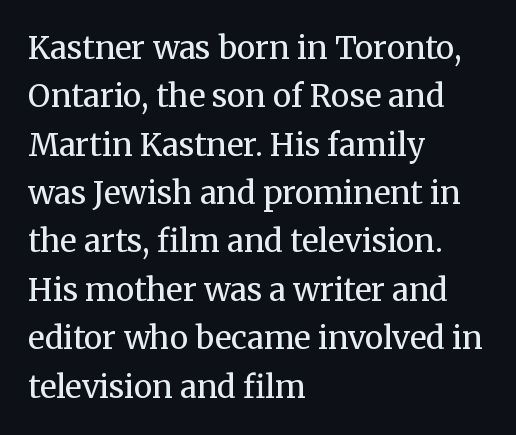
Q: Is the text bold? A: No.
Q: Is the text italic (slanted)? A: No, it is upright.
Q: Is the typeface a serif or a sans-serif typeface? A: Serif.
Q: Is the text underlined? A: No.
Q: How is the paragraph aligned? A: Left-aligned.
Q: Is the spacing between letters normal or unusually wide? A: Normal.
Q: Is the spacing between lines tight, normal or loose? A: Normal.
Q: Width (condensed, normal, or wide)? A: Normal.
Q: Stroke contrast? A: Medium.
Q: x-height? A: Medium.
Q: Monospaced? A: No.
